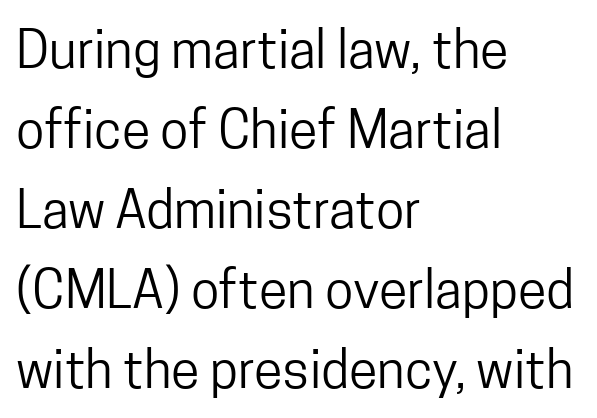
Q: Is the text bold? A: No.
Q: Is the text italic (slanted)? A: No, it is upright.
Q: Is the typeface a serif or a sans-serif typeface? A: Sans-serif.
Q: Is the text underlined? A: No.
Q: How is the paragraph aligned? A: Left-aligned.
Q: Is the spacing between letters normal or unusually wide? A: Normal.
Q: Is the spacing between lines tight, normal or loose? A: Normal.
Q: Width (condensed, normal, or wide)? A: Condensed.
Q: Stroke contrast? A: Low.
Q: x-height? A: Medium.
Q: Monospaced? A: No.
